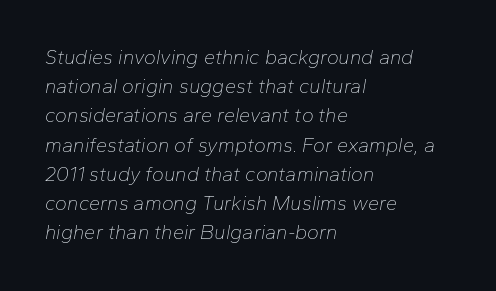
Q: Is the text bold? A: No.
Q: Is the text italic (slanted)? A: Yes, it leans right by about 10 degrees.
Q: Is the text underlined? A: No.
Q: How is the paragraph aligned? A: Left-aligned.
Q: Is the spacing between letters normal or unusually wide? A: Normal.
Q: Is the spacing between lines tight, normal or loose? A: Normal.
